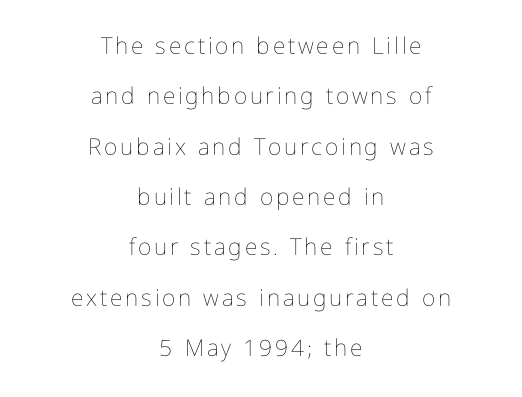
Q: Is the text bold? A: No.
Q: Is the text italic (slanted)? A: No, it is upright.
Q: Is the text underlined? A: No.
Q: How is the paragraph aligned? A: Centered.
Q: Is the spacing between lines tight, normal or loose? A: Loose.
